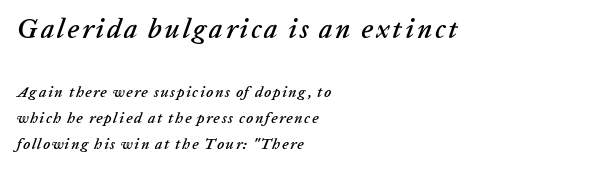
{"italic": "yes", "lean": "right", "slant_degrees": 20, "underline": "no", "align": "left", "line_spacing_ratio": 1.73, "larger_block": "first", "size_ratio": 1.8, "glyph_px": 27}
